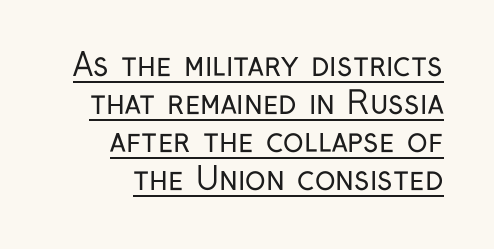
{"serif": "no", "italic": "no", "bold": "no", "weight": "regular", "width": "condensed", "stroke_contrast": "low", "x_height": "medium", "monospaced": "no", "underline": "yes", "align": "right", "line_spacing_ratio": 1.23, "letter_spacing": "normal", "letter_spacing_em": 0.0, "glyph_px": 31}
